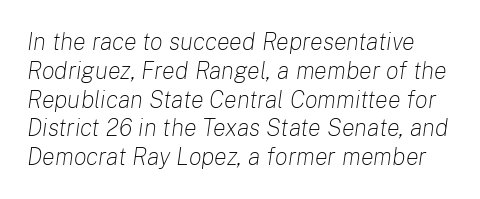
Q: Is the text bold? A: No.
Q: Is the text italic (slanted)? A: Yes, it leans right by about 8 degrees.
Q: Is the text underlined? A: No.
Q: Is the spacing between letters normal or unusually wide? A: Normal.
